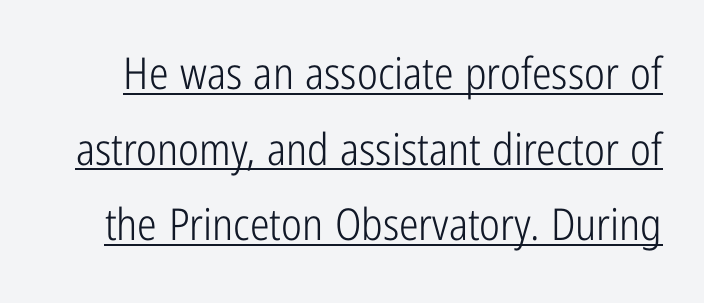
{"serif": "no", "italic": "no", "bold": "no", "weight": "light", "width": "condensed", "stroke_contrast": "low", "x_height": "medium", "monospaced": "no", "underline": "yes", "line_spacing_ratio": 1.72, "letter_spacing": "normal", "letter_spacing_em": 0.0, "glyph_px": 44}
